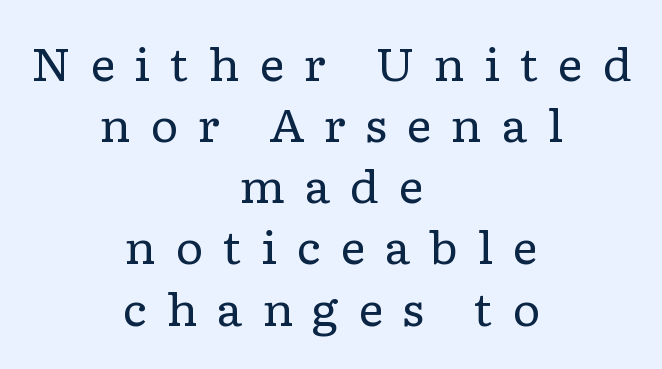
Q: Is the text bold? A: No.
Q: Is the text italic (slanted)? A: No, it is upright.
Q: Is the typeface a serif or a sans-serif typeface? A: Serif.
Q: Is the text underlined? A: No.
Q: How is the paragraph aligned? A: Centered.
Q: Is the spacing between letters normal or unusually wide? A: Unusually wide.
Q: Is the spacing between lines tight, normal or loose? A: Normal.
Q: Width (condensed, normal, or wide)? A: Wide.
Q: Stroke contrast? A: Low.
Q: x-height? A: Medium.
Q: Monospaced? A: No.
